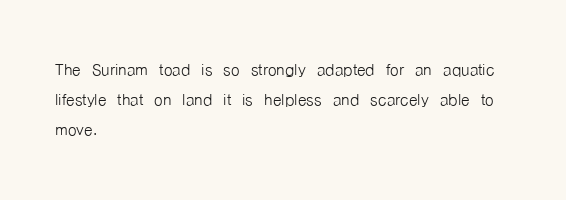
The letterforms sit shoulder to shoulder at normal distance. The space directly below the letters is spotless. Counters stay open thanks to moderate or lighter strokes. The vertical gap from one line to the next is medium. Ascenders rise straight up at ninety degrees. The ragged edge is on the right, which tells us the setting is flush left.
